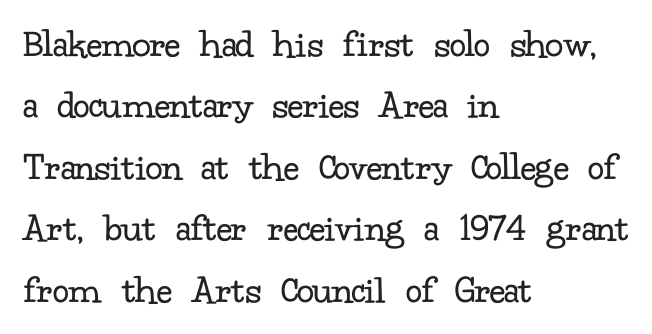
{"serif": "yes", "italic": "no", "bold": "no", "weight": "regular", "width": "normal", "stroke_contrast": "low", "x_height": "small", "monospaced": "no", "underline": "no", "align": "left", "line_spacing": "normal", "line_spacing_ratio": 1.5, "letter_spacing": "normal", "letter_spacing_em": 0.0, "glyph_px": 41}
